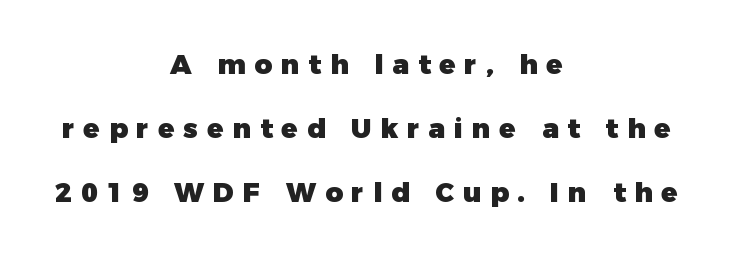
The image shows 27 px bold type, upright; set centered, loose line spacing (2.37x), unusually wide letter spacing (+0.33 em), not underlined.
